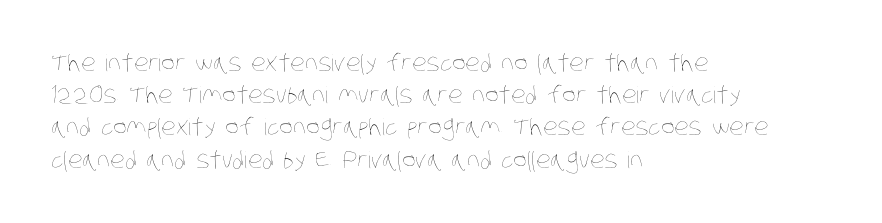
Q: Is the text bold? A: No.
Q: Is the text underlined? A: No.
Q: How is the paragraph aligned? A: Left-aligned.
Q: Is the spacing between letters normal or unusually wide? A: Normal.
Q: Is the spacing between lines tight, normal or loose? A: Normal.
